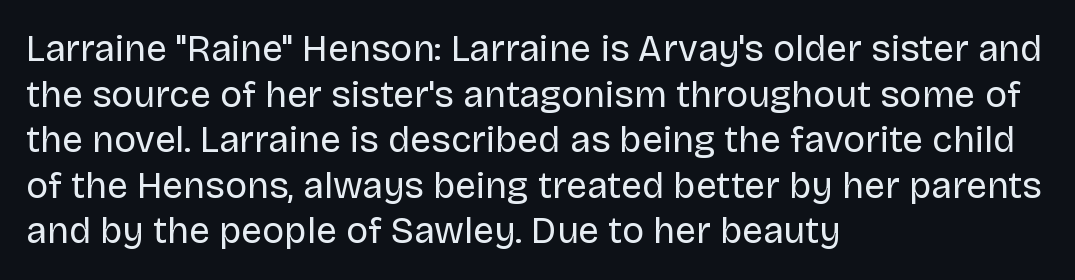
The image shows 37 px regular-weight sans-serif type, upright; set left-aligned, line spacing 1.23x, normal letter spacing, not underlined; low stroke contrast and a large x-height.
